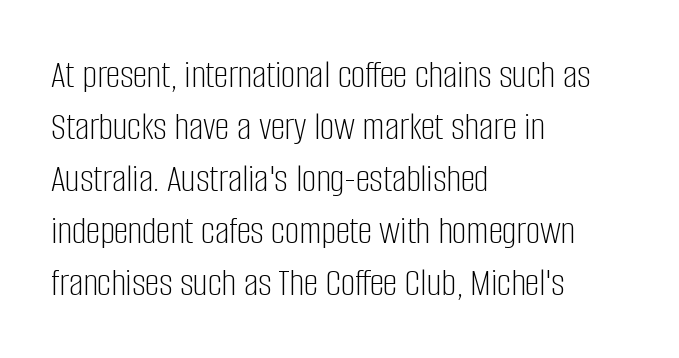
{"serif": "no", "italic": "no", "bold": "no", "weight": "light", "width": "condensed", "stroke_contrast": "low", "x_height": "large", "monospaced": "no", "underline": "no", "align": "left", "line_spacing": "normal", "line_spacing_ratio": 1.3, "letter_spacing": "normal", "letter_spacing_em": 0.0, "glyph_px": 40}
